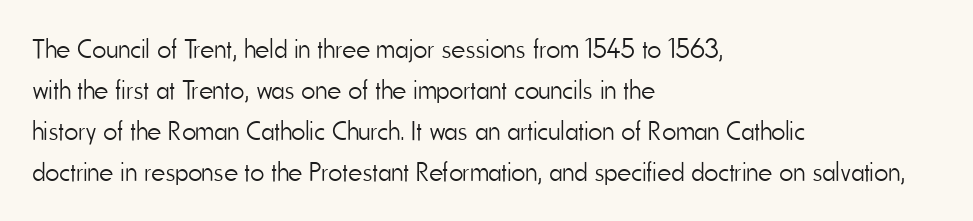
{"italic": "no", "bold": "no", "underline": "no", "align": "left", "line_spacing": "normal", "line_spacing_ratio": 1.52, "letter_spacing": "normal", "letter_spacing_em": 0.0, "glyph_px": 27}
